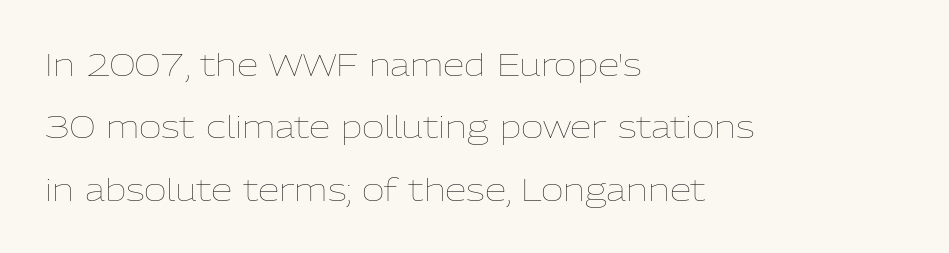
The image shows 31 px thin type, upright; set left-aligned, loose line spacing (2.01x), normal letter spacing, not underlined; low stroke contrast and a medium x-height.
